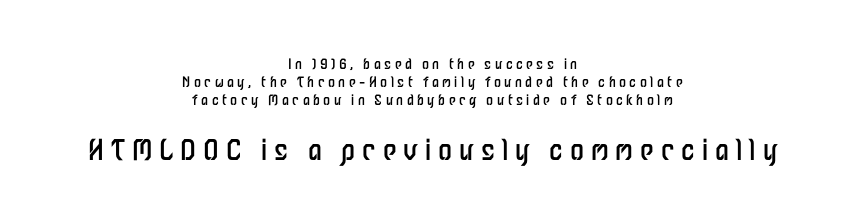
These lines are rendered in a variable-pitch font. Casual observation: everything's sitting right in the middle. Bare-footed words on every line. Stroke terminals: plain, sans-serif. Heft: none added — not bold. The gaps between neighbouring characters are conspicuously large.
